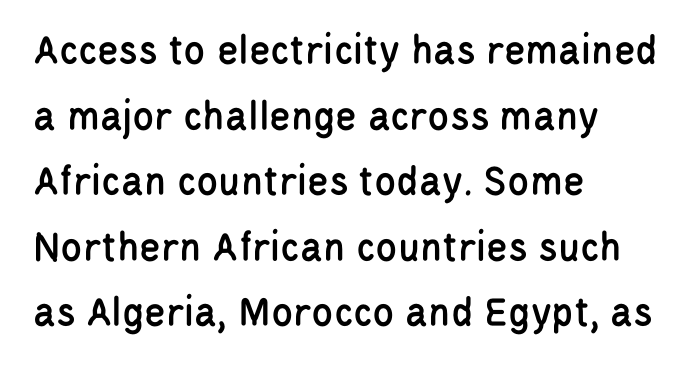
The image shows 44 px condensed sans-serif type, upright; set left-aligned, normal line spacing (1.49x), normal letter spacing, not underlined; low stroke contrast and a large x-height.
